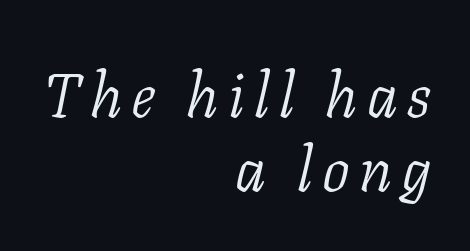
A serif font was chosen for this passage. This rendering uses right alignment, leaving the left contour irregular. The whole block is typeset with a tilt. Underline: absent.
